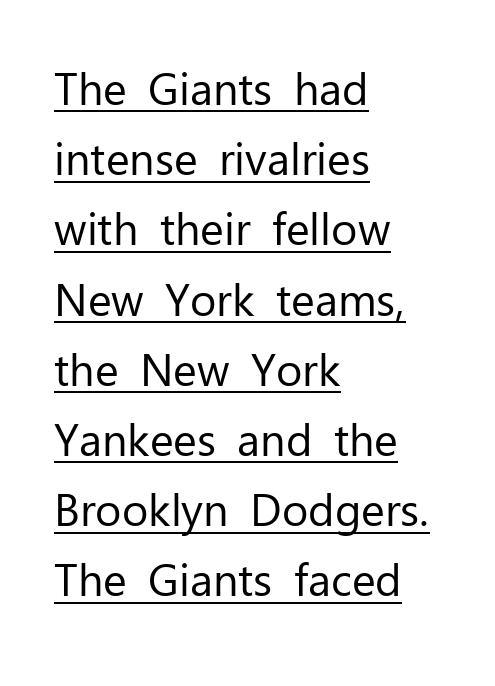
{"serif": "no", "italic": "no", "bold": "no", "weight": "regular", "width": "normal", "stroke_contrast": "low", "x_height": "medium", "monospaced": "no", "underline": "yes", "align": "left", "line_spacing": "normal", "line_spacing_ratio": 1.56, "letter_spacing": "normal", "letter_spacing_em": 0.0, "glyph_px": 45}
